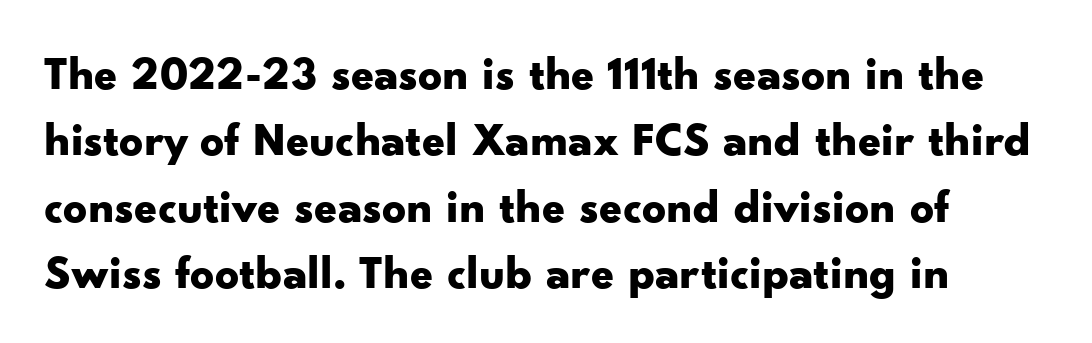
{"serif": "no", "italic": "no", "bold": "yes", "weight": "bold", "width": "wide", "stroke_contrast": "low", "x_height": "small", "monospaced": "no", "underline": "no", "line_spacing": "normal", "line_spacing_ratio": 1.41, "letter_spacing": "normal", "letter_spacing_em": 0.0, "glyph_px": 47}
